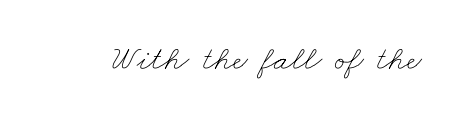
The image shows 34 px thin, wide type; set normal letter spacing, not underlined; low stroke contrast and a small x-height.
